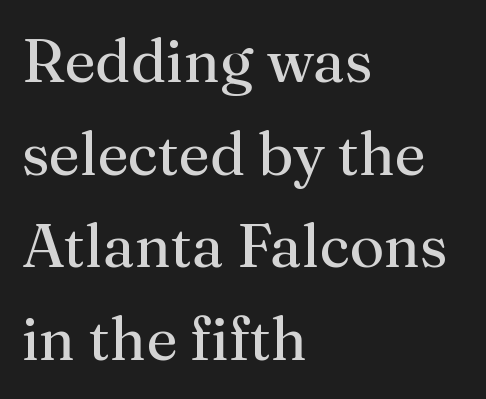
The paragraph shown leans on its left margin. Regular leading. Each letter keeps its own natural width here, so spacing adapts to shape. No italicization has been applied; the sample stays upright.
